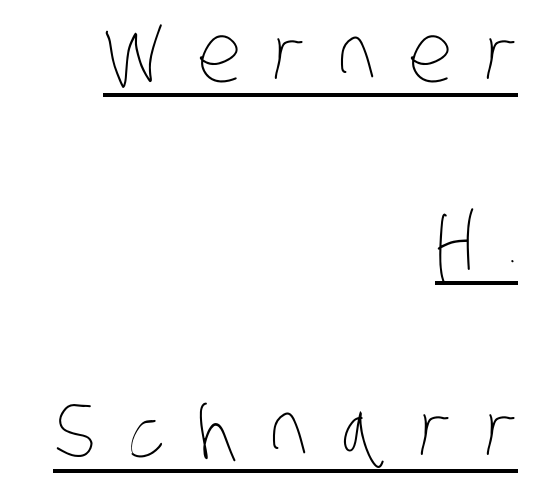
Q: Is the text bold? A: No.
Q: Is the text underlined? A: Yes.
Q: How is the paragraph aligned? A: Right-aligned.
Q: Is the spacing between letters normal or unusually wide? A: Unusually wide.
Q: Is the spacing between lines tight, normal or loose? A: Loose.
Q: Width (condensed, normal, or wide)? A: Condensed.
Q: Stroke contrast? A: Low.
Q: x-height? A: Large.
Q: Monospaced? A: No.
